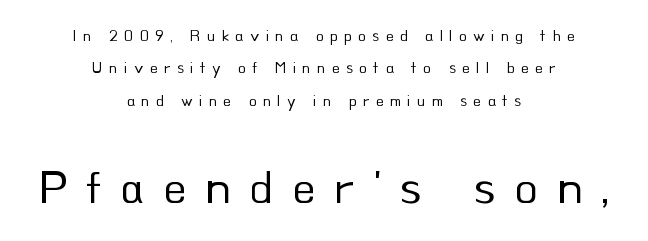
The later block is typeset at a bigger size than the earlier block. A typesetter would call this proportional, since set widths differ per character. Line spacing here is loose. The text was rendered using a sans face with plain stroke endings. Think standard paragraph weight, or any step lighter than that. Display-style spreading of the glyphs; the letterfit is very open.
